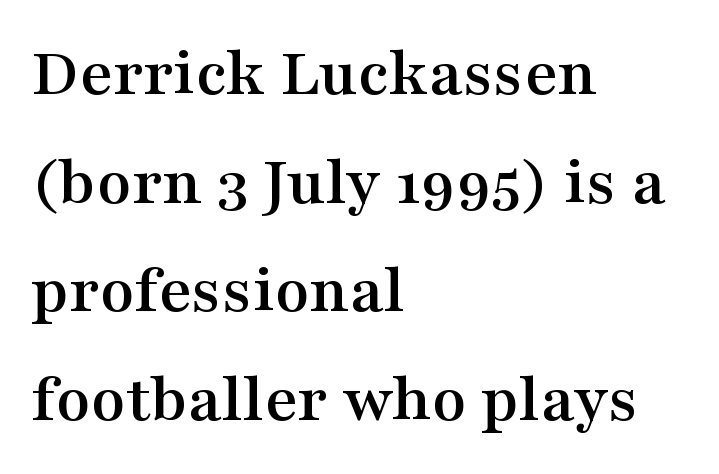
Q: Is the text italic (slanted)? A: No, it is upright.
Q: Is the typeface a serif or a sans-serif typeface? A: Serif.
Q: Is the text underlined? A: No.
Q: How is the paragraph aligned? A: Left-aligned.
Q: Is the spacing between letters normal or unusually wide? A: Normal.
Q: Is the spacing between lines tight, normal or loose? A: Normal.
Q: Width (condensed, normal, or wide)? A: Wide.
Q: Stroke contrast? A: Medium.
Q: x-height? A: Medium.
Q: Monospaced? A: No.
